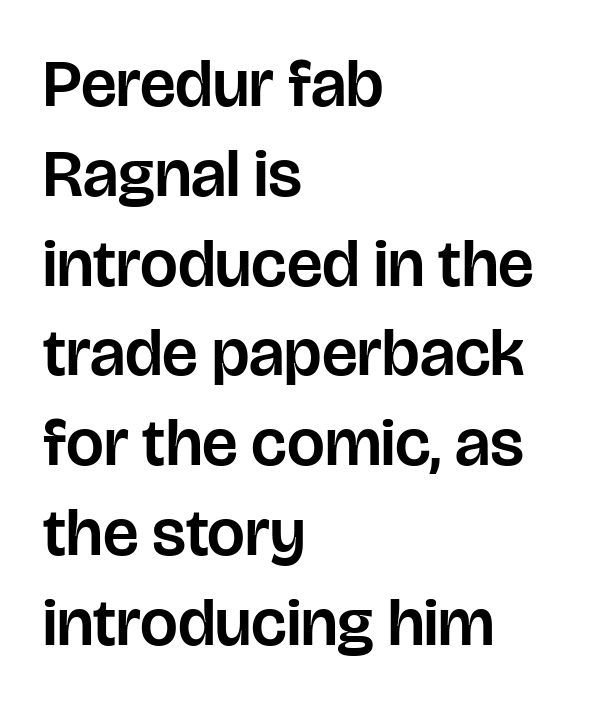
{"serif": "no", "italic": "no", "width": "normal", "stroke_contrast": "low", "x_height": "large", "monospaced": "no", "underline": "no", "align": "left", "line_spacing": "normal", "line_spacing_ratio": 1.34, "letter_spacing": "normal", "letter_spacing_em": 0.0, "glyph_px": 67}
